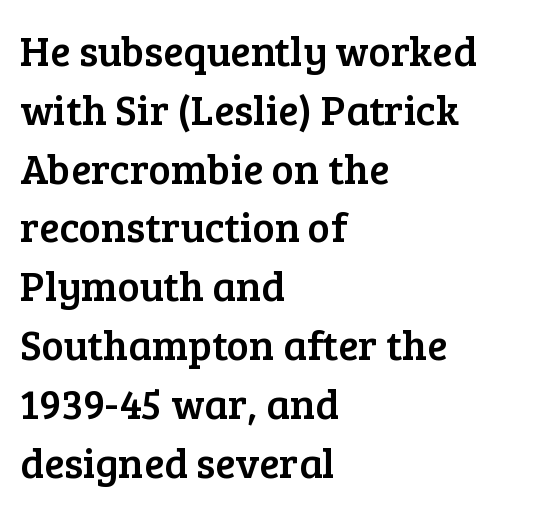
The image shows 42 px serif type, upright; set left-aligned, normal line spacing (1.4x), normal letter spacing, not underlined; low stroke contrast and a medium x-height.
